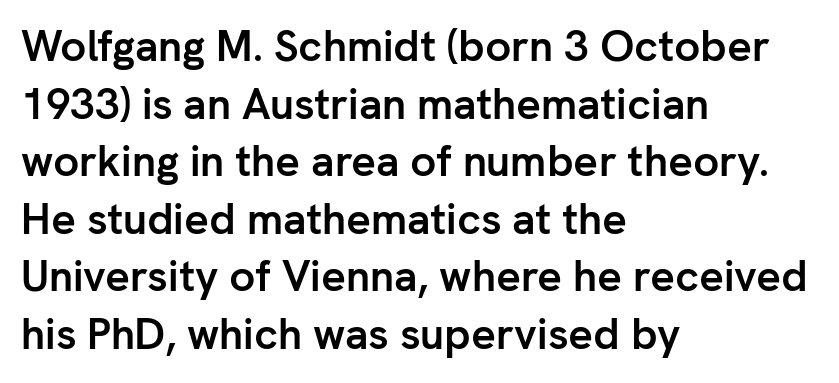
The rendering uses natural spacing where letterforms have individual widths. Posture: straight, roman, zero tilt. Horizontal bands of white between lines are of average thickness. The characters look thick and weighty, a clear bold. The passage shown is not underscored anywhere.
